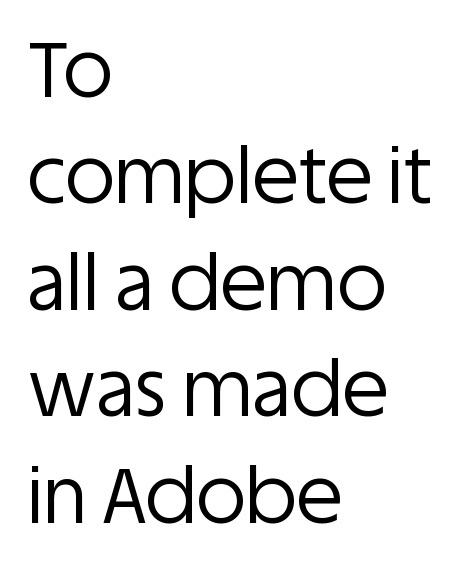
Q: Is the text bold? A: No.
Q: Is the text italic (slanted)? A: No, it is upright.
Q: Is the typeface a serif or a sans-serif typeface? A: Sans-serif.
Q: Is the text underlined? A: No.
Q: How is the paragraph aligned? A: Left-aligned.
Q: Is the spacing between letters normal or unusually wide? A: Normal.
Q: Is the spacing between lines tight, normal or loose? A: Normal.
Q: Width (condensed, normal, or wide)? A: Normal.
Q: Stroke contrast? A: Low.
Q: x-height? A: Large.
Q: Monospaced? A: No.
